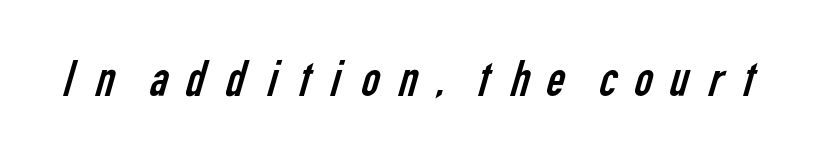
The image shows 51 px regular-weight, condensed sans-serif type; set unusually wide letter spacing (+0.25 em), not underlined; low stroke contrast and a medium x-height.
